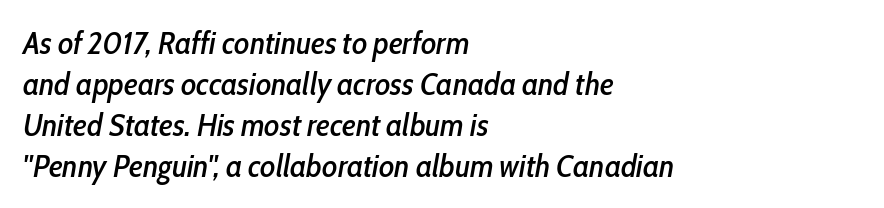
{"italic": "yes", "lean": "right", "slant_degrees": 10, "width": "condensed", "stroke_contrast": "low", "x_height": "medium", "monospaced": "no", "underline": "no", "align": "left", "line_spacing": "normal", "line_spacing_ratio": 1.28, "letter_spacing": "normal", "letter_spacing_em": 0.0, "glyph_px": 32}
